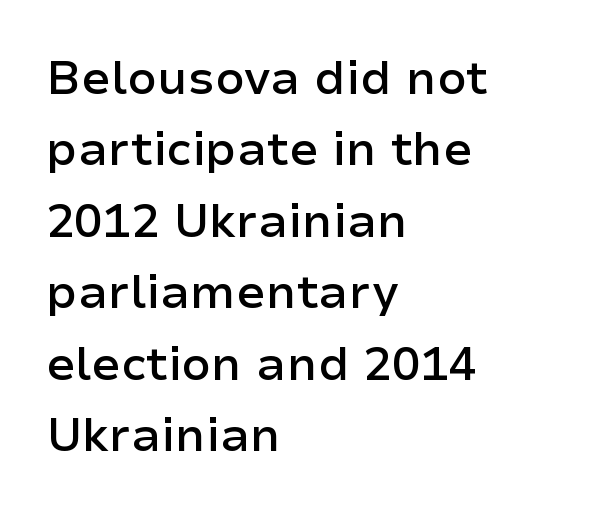
Q: Is the text bold? A: Semi-bold.
Q: Is the text italic (slanted)? A: No, it is upright.
Q: Is the typeface a serif or a sans-serif typeface? A: Sans-serif.
Q: Is the text underlined? A: No.
Q: How is the paragraph aligned? A: Left-aligned.
Q: Is the spacing between letters normal or unusually wide? A: Normal.
Q: Is the spacing between lines tight, normal or loose? A: Normal.
Q: Width (condensed, normal, or wide)? A: Normal.
Q: Stroke contrast? A: Low.
Q: x-height? A: Medium.
Q: Monospaced? A: No.
